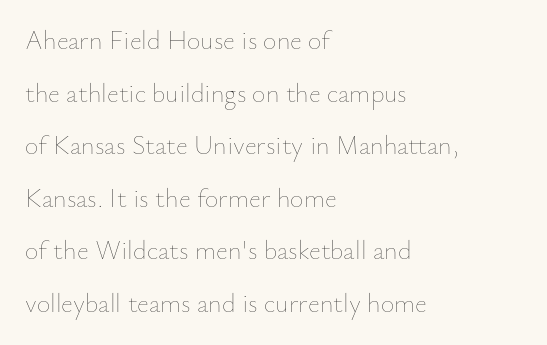
The paragraph shown leans on its left margin. The letterforms sit at book weight or below. Summary of vertical rhythm: relaxed, with wide interline spacing. Italic: no, the glyphs are upright roman. No word sits above an underline.
